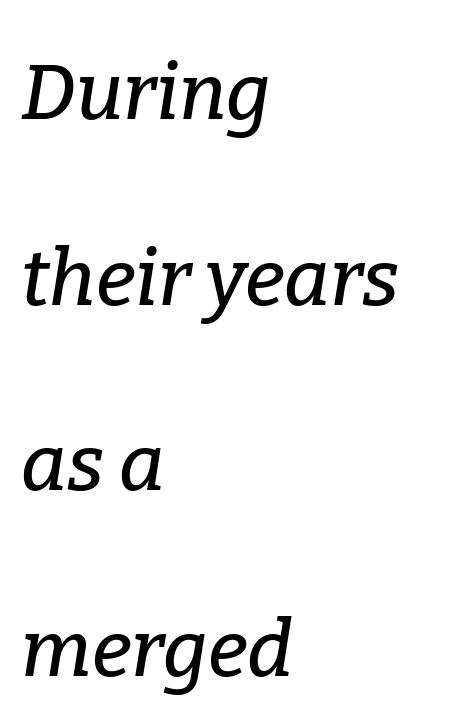
Q: Is the text italic (slanted)? A: Yes, it leans right by about 9 degrees.
Q: Is the typeface a serif or a sans-serif typeface? A: Serif.
Q: Is the text underlined? A: No.
Q: How is the paragraph aligned? A: Left-aligned.
Q: Is the spacing between letters normal or unusually wide? A: Normal.
Q: Is the spacing between lines tight, normal or loose? A: Loose.
Q: Width (condensed, normal, or wide)? A: Normal.
Q: Stroke contrast? A: Low.
Q: x-height? A: Medium.
Q: Monospaced? A: No.
